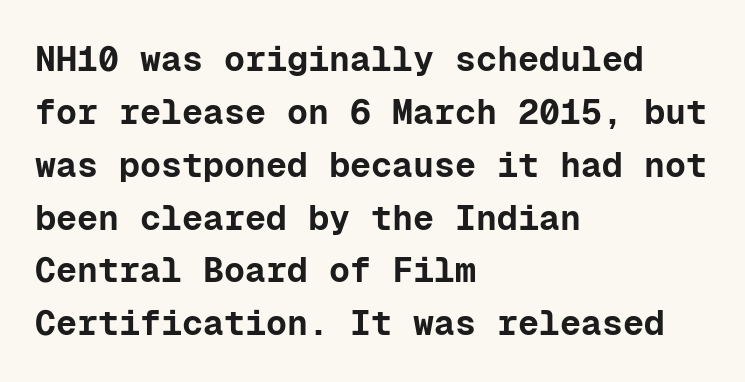
You could count columns in this text — the font is strictly monospaced. The letters stand upright; this is a roman face. Visually the block forms a straight wall on the left and a jagged coastline on the right. The typeface chosen for these lines omits serifs. Weight check: bold — yes, fully. Vertically, the passage feels balanced, rows spaced as you'd expect.
